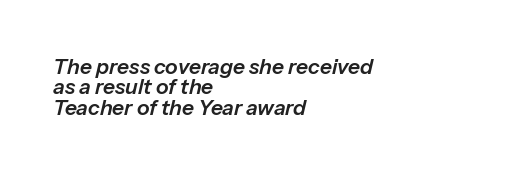
{"italic": "yes", "lean": "right", "slant_degrees": 13, "underline": "no", "align": "left", "line_spacing": "tight", "line_spacing_ratio": 0.97, "letter_spacing": "normal", "letter_spacing_em": 0.0, "glyph_px": 21}
